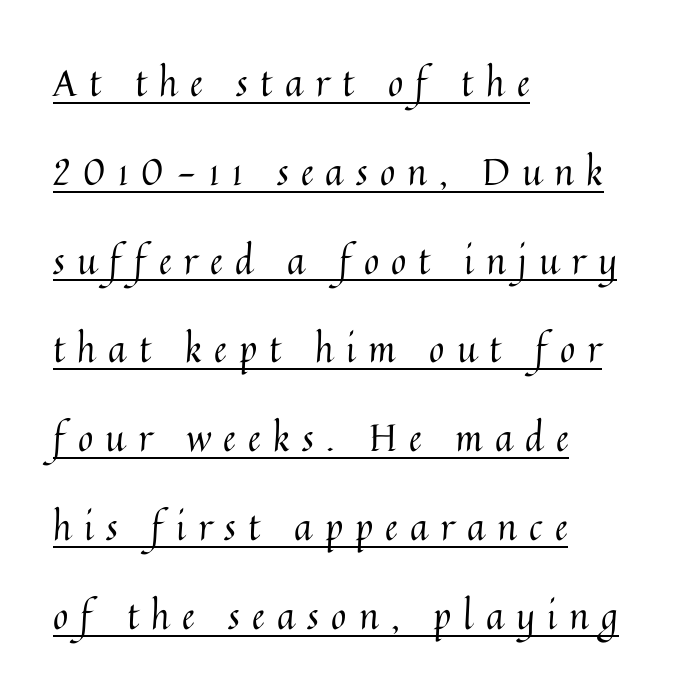
Q: Is the text bold? A: No.
Q: Is the text italic (slanted)? A: Yes.
Q: Is the text underlined? A: Yes.
Q: How is the paragraph aligned? A: Left-aligned.
Q: Is the spacing between letters normal or unusually wide? A: Unusually wide.
Q: Is the spacing between lines tight, normal or loose? A: Loose.
Q: Width (condensed, normal, or wide)? A: Normal.
Q: Stroke contrast? A: Medium.
Q: x-height? A: Medium.
Q: Monospaced? A: No.
